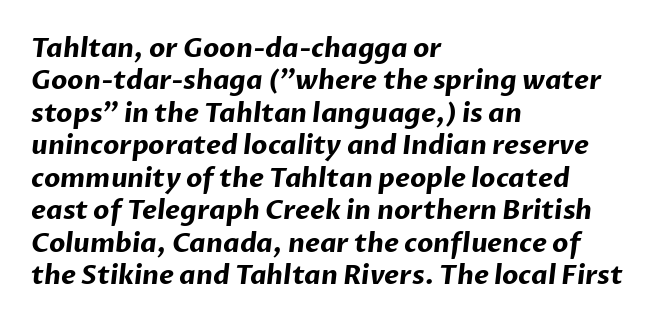
Q: Is the text bold? A: Yes.
Q: Is the text underlined? A: No.
Q: How is the paragraph aligned? A: Left-aligned.
Q: Is the spacing between letters normal or unusually wide? A: Normal.
Q: Is the spacing between lines tight, normal or loose? A: Normal.
